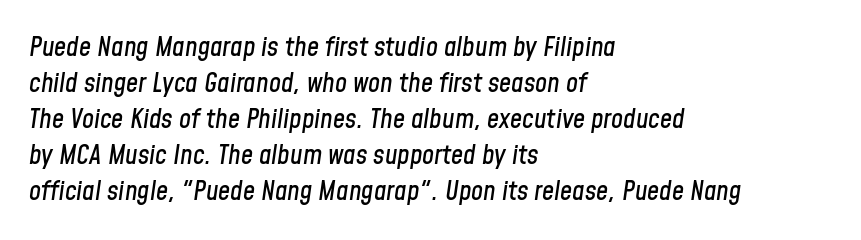
{"italic": "yes", "lean": "right", "slant_degrees": 8, "underline": "no", "align": "left", "line_spacing": "normal", "line_spacing_ratio": 1.33, "letter_spacing": "normal", "letter_spacing_em": 0.0, "glyph_px": 27}
